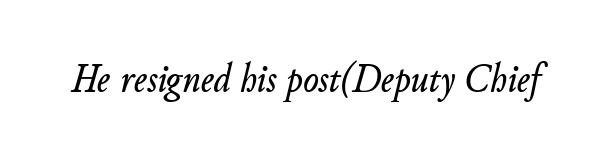
Only glyphs here, with clear space below each row. Italic: yes, the glyphs are oblique. This rendering leaves character spacing at its baseline value. This sample has the flowing, uneven cadence of proportional lettering.
